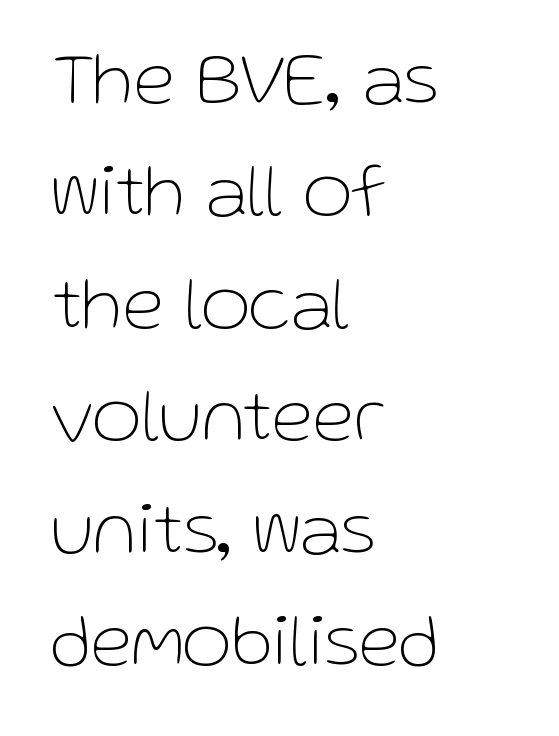
{"serif": "no", "italic": "no", "bold": "no", "weight": "thin", "width": "normal", "stroke_contrast": "low", "x_height": "medium", "monospaced": "no", "underline": "no", "align": "left", "line_spacing": "normal", "line_spacing_ratio": 1.48, "letter_spacing": "normal", "letter_spacing_em": 0.0, "glyph_px": 76}
